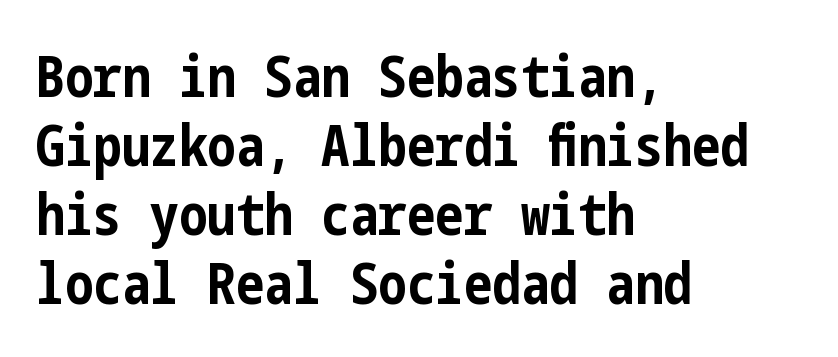
Does the lettering tilt? It doesn't — this is upright. Plenty of ink on the page — the face is bold. Is the block centered? No — it sits flush against the left margin. Short note: letters normally spaced. Only glyphs here, with clear space below each row.
